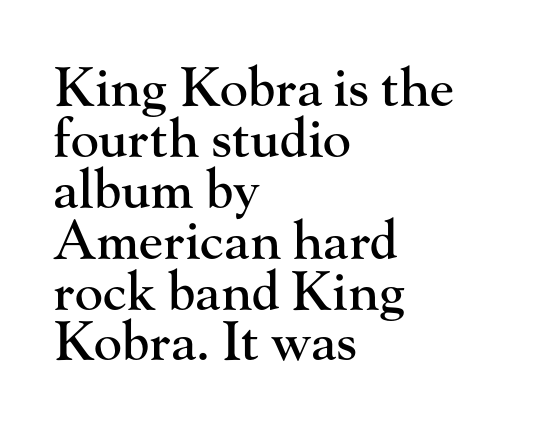
{"serif": "yes", "italic": "no", "width": "normal", "stroke_contrast": "high", "x_height": "small", "monospaced": "no", "underline": "no", "align": "left", "line_spacing": "tight", "line_spacing_ratio": 0.96, "letter_spacing": "normal", "letter_spacing_em": 0.0, "glyph_px": 53}
